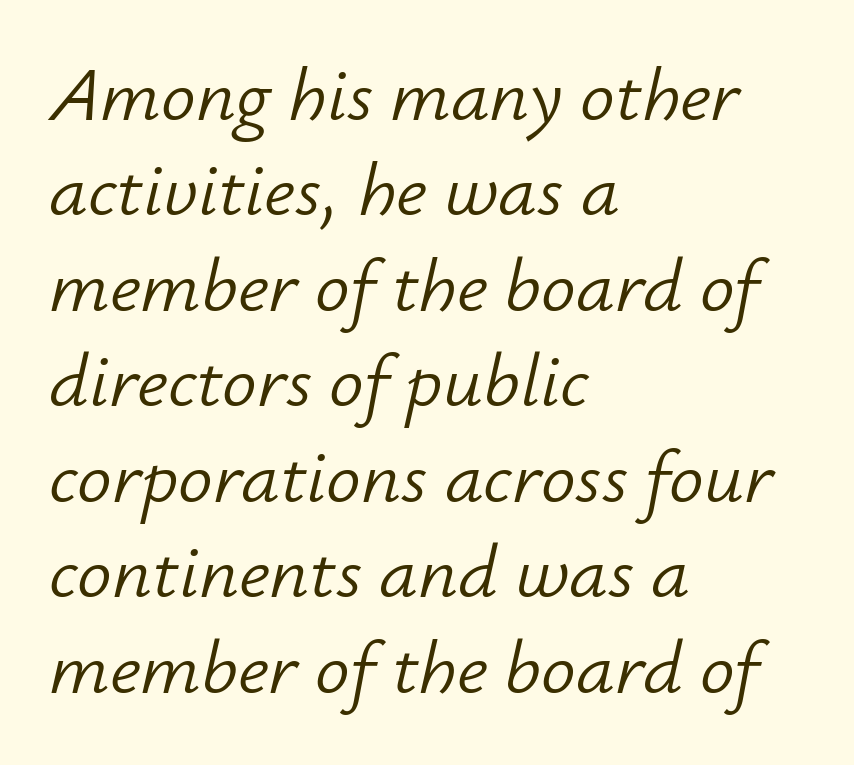
The image shows 77 px light type, italic (leaning right); set left-aligned, line spacing 1.24x, normal letter spacing, not underlined; low stroke contrast and a small x-height.
